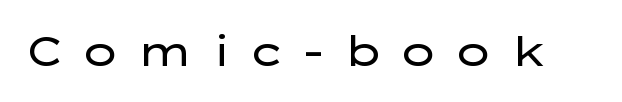
This is roman type, the default non-slanted kind. Characters follow at a spacing far wider than the type designer built in. The space beneath each line is pristine and unruled. To sum up the face: it is a sans, with no serifs.
